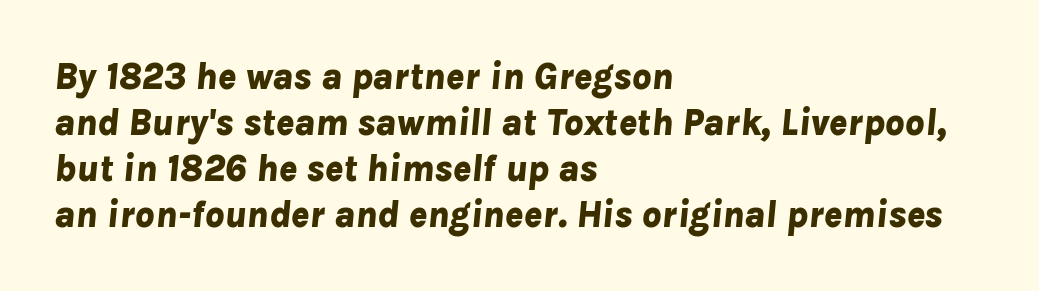
Q: Is the text bold? A: Yes.
Q: Is the text italic (slanted)? A: Yes, it leans right by about 8 degrees.
Q: Is the text underlined? A: No.
Q: How is the paragraph aligned? A: Left-aligned.
Q: Is the spacing between letters normal or unusually wide? A: Normal.
Q: Width (condensed, normal, or wide)? A: Normal.
Q: Stroke contrast? A: Low.
Q: x-height? A: Medium.
Q: Monospaced? A: No.
